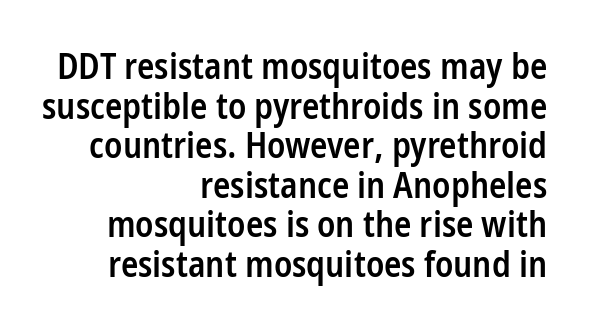
Q: Is the text bold? A: Semi-bold.
Q: Is the text italic (slanted)? A: No, it is upright.
Q: Is the typeface a serif or a sans-serif typeface? A: Sans-serif.
Q: Is the text underlined? A: No.
Q: How is the paragraph aligned? A: Right-aligned.
Q: Is the spacing between letters normal or unusually wide? A: Normal.
Q: Is the spacing between lines tight, normal or loose? A: Tight.
Q: Width (condensed, normal, or wide)? A: Condensed.
Q: Stroke contrast? A: Low.
Q: x-height? A: Medium.
Q: Monospaced? A: No.
